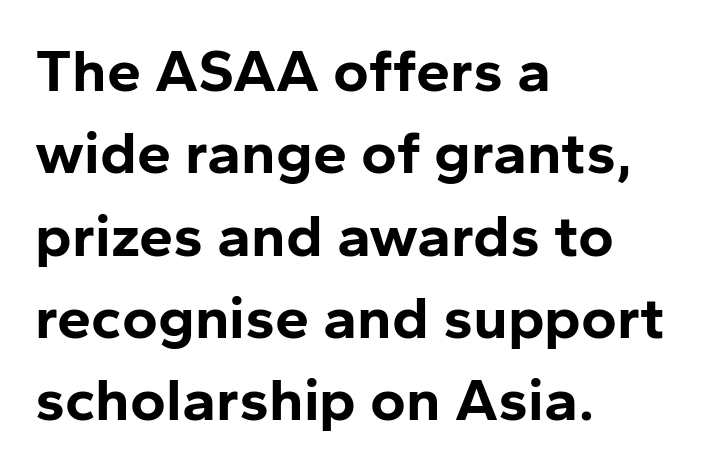
Leftover space on each line is placed entirely after the last word. The passage shown is typeset with a sans-serif family. Do the letters lean? They stand straight. The strip under each line holds only bare page. Normally led — the rows are evenly, conventionally spaced. The face used here is proportionally spaced, like ordinary book or web type.
